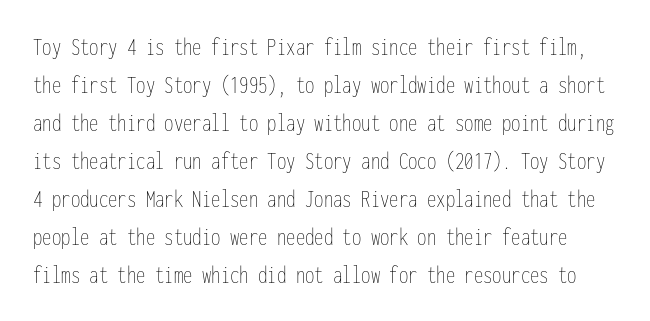
The image shows 25 px text type, upright; set normal line spacing (1.52x), normal letter spacing, not underlined.
